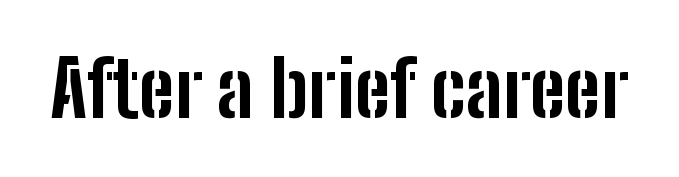
{"serif": "no", "italic": "no", "bold": "yes", "weight": "bold", "width": "condensed", "stroke_contrast": "low", "x_height": "medium", "monospaced": "no", "underline": "no", "letter_spacing": "normal", "letter_spacing_em": 0.0, "glyph_px": 77}
